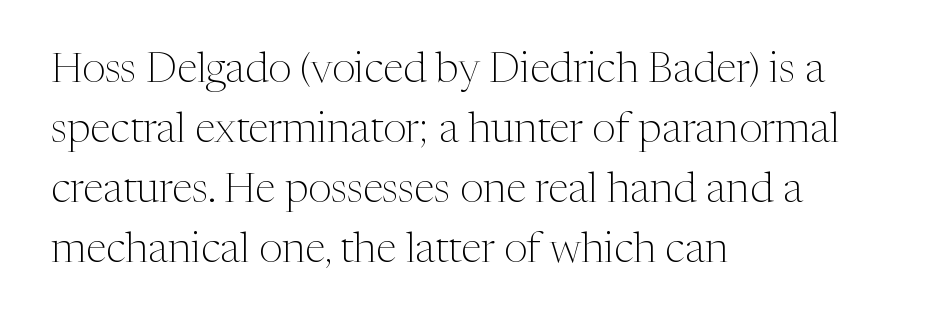
Q: Is the text bold? A: No.
Q: Is the text italic (slanted)? A: No, it is upright.
Q: Is the typeface a serif or a sans-serif typeface? A: Serif.
Q: Is the text underlined? A: No.
Q: How is the paragraph aligned? A: Left-aligned.
Q: Is the spacing between letters normal or unusually wide? A: Normal.
Q: Is the spacing between lines tight, normal or loose? A: Normal.
Q: Width (condensed, normal, or wide)? A: Normal.
Q: Stroke contrast? A: Medium.
Q: x-height? A: Medium.
Q: Monospaced? A: No.
